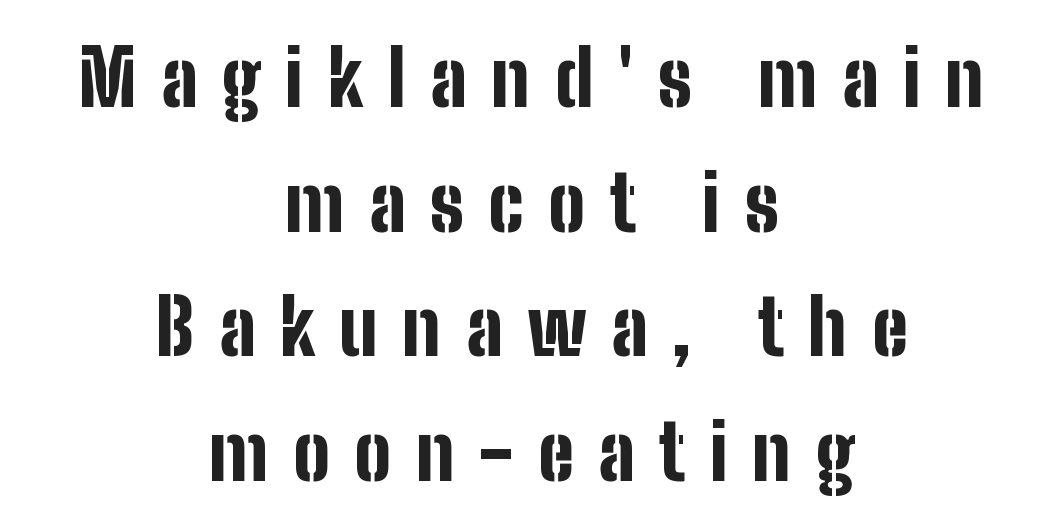
The image shows 77 px bold, condensed sans-serif type, upright; set centered, normal line spacing (1.62x), unusually wide letter spacing (+0.32 em), not underlined; low stroke contrast and a medium x-height.
